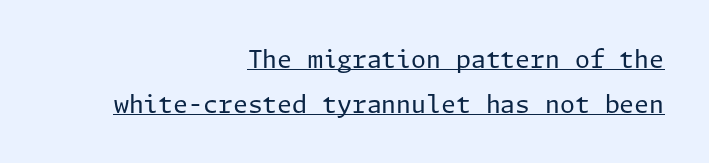
Q: Is the text bold? A: No.
Q: Is the text italic (slanted)? A: No, it is upright.
Q: Is the text underlined? A: Yes.
Q: How is the paragraph aligned? A: Right-aligned.
Q: Is the spacing between letters normal or unusually wide? A: Normal.
